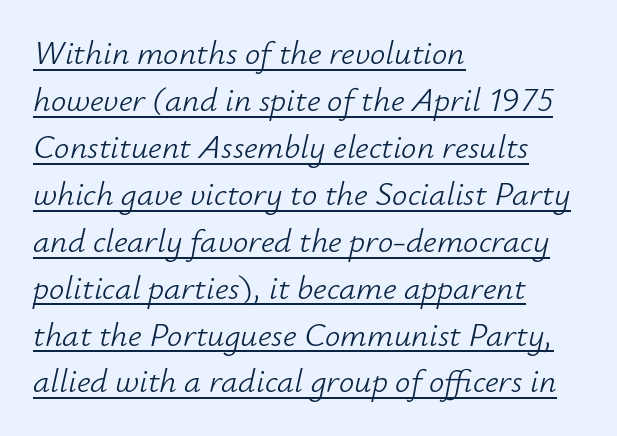
{"italic": "yes", "lean": "right", "slant_degrees": 12, "bold": "no", "weight": "light", "width": "normal", "stroke_contrast": "low", "x_height": "small", "monospaced": "no", "underline": "yes", "align": "left", "line_spacing": "normal", "line_spacing_ratio": 1.38, "letter_spacing": "normal", "letter_spacing_em": 0.0, "glyph_px": 34}
